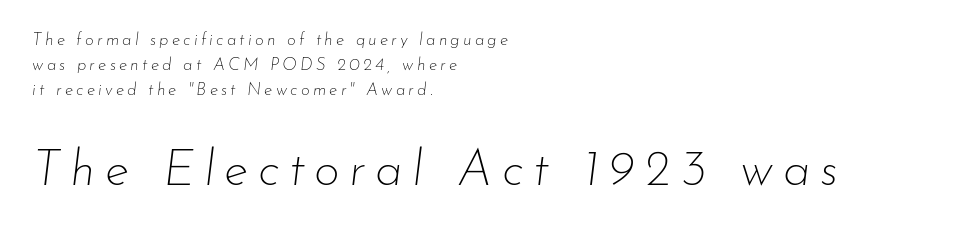
This layout puts the modest block above and the oversized block below. Ink coverage per letter is moderate at most. Students, observe: this is what conventionally led text looks like. The font's italic variant was chosen for this text.
